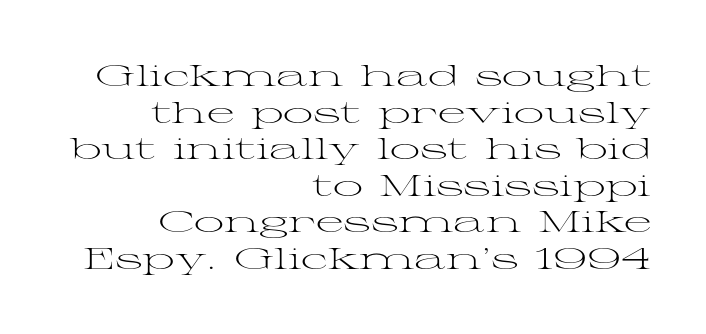
The image shows 30 px light, wide serif type, upright; set right-aligned, line spacing 1.22x, normal letter spacing, not underlined; medium stroke contrast and a medium x-height.
